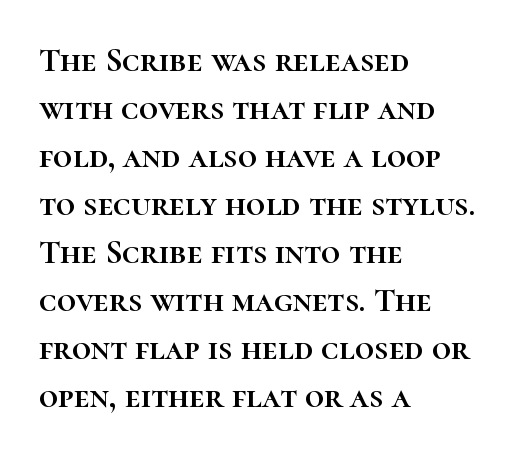
Q: Is the text italic (slanted)? A: No, it is upright.
Q: Is the text underlined? A: No.
Q: How is the paragraph aligned? A: Left-aligned.
Q: Is the spacing between letters normal or unusually wide? A: Normal.
Q: Is the spacing between lines tight, normal or loose? A: Normal.
Q: Width (condensed, normal, or wide)? A: Normal.
Q: Stroke contrast? A: High.
Q: x-height? A: Medium.
Q: Monospaced? A: No.
